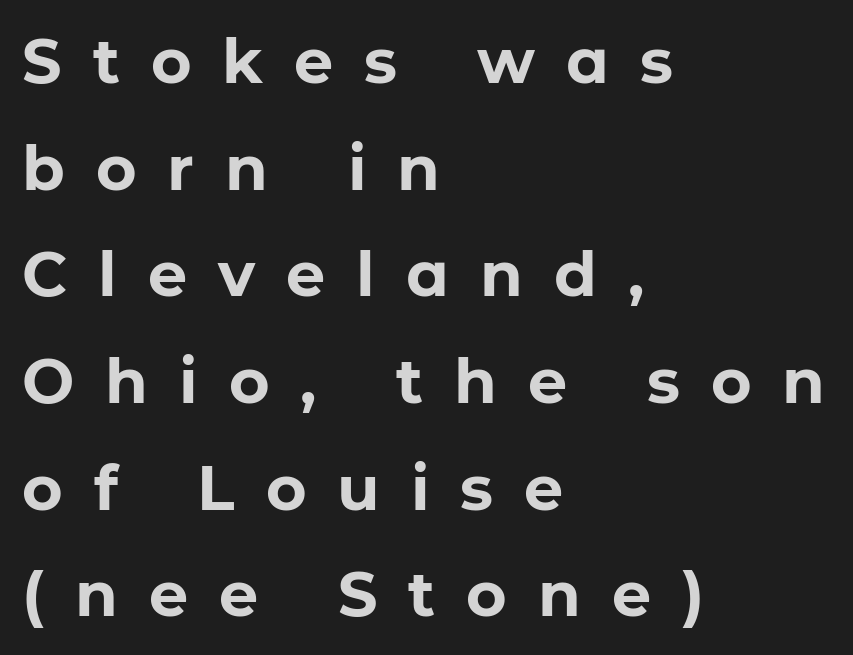
To sum up the face: it is a sans, with no serifs. It's the straight-up-and-down kind of type. Is the type bold? Yes — the strokes are clearly thick and heavy. Check under the words: just untouched page. Leftover space on each line is placed entirely after the last word. This sample has the flowing, uneven cadence of proportional lettering.
